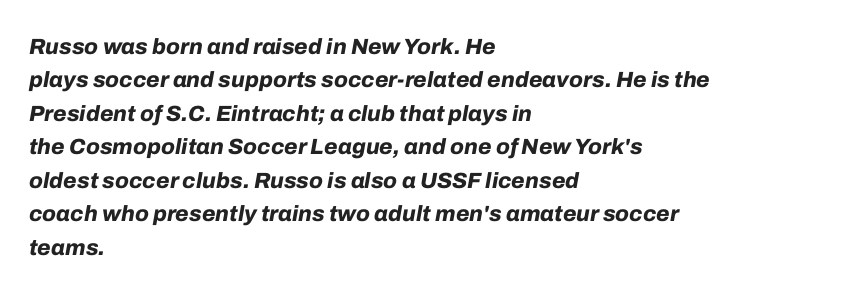
{"italic": "yes", "lean": "right", "slant_degrees": 10, "bold": "yes", "underline": "no", "align": "left", "line_spacing": "normal", "line_spacing_ratio": 1.52, "letter_spacing": "normal", "letter_spacing_em": 0.0, "glyph_px": 22}
